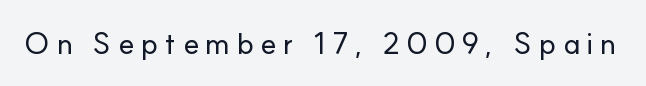
Q: Is the text italic (slanted)? A: No, it is upright.
Q: Is the typeface a serif or a sans-serif typeface? A: Sans-serif.
Q: Is the text underlined? A: No.
Q: Is the spacing between letters normal or unusually wide? A: Unusually wide.
Q: Width (condensed, normal, or wide)? A: Normal.
Q: Stroke contrast? A: Low.
Q: x-height? A: Small.
Q: Monospaced? A: No.
